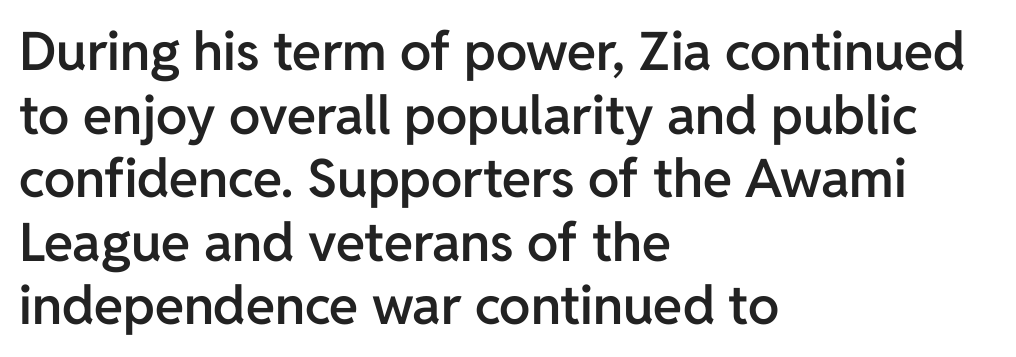
{"serif": "no", "italic": "no", "bold": "semi", "weight": "semibold", "width": "normal", "stroke_contrast": "low", "x_height": "medium", "monospaced": "no", "underline": "no", "align": "left", "line_spacing_ratio": 1.2, "letter_spacing": "normal", "letter_spacing_em": 0.0, "glyph_px": 53}
